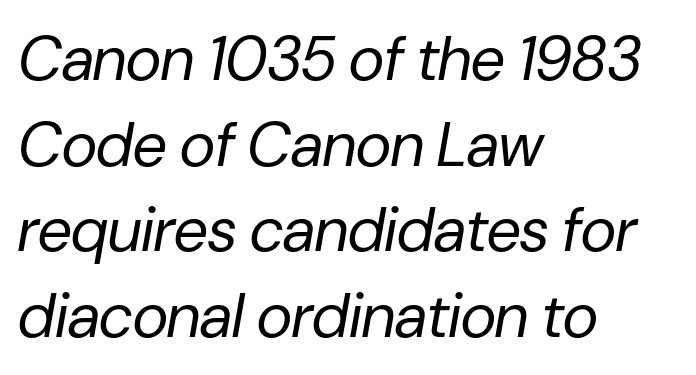
Default kerning and tracking; the words read as compact shapes. Counters stay open thanks to moderate or lighter strokes. Is this a fixed-width face? No — the glyphs have proportional, varying widths. Regular leading.
